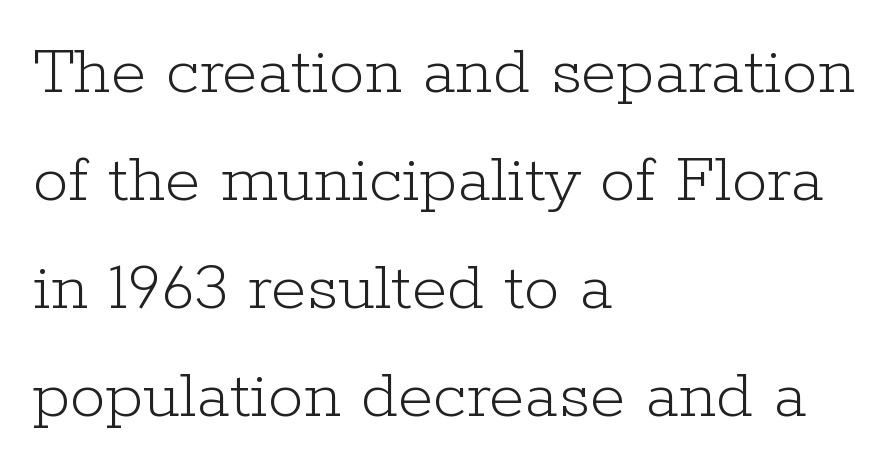
The image shows 72 px light serif type, upright; set left-aligned, normal line spacing (1.5x), normal letter spacing, not underlined; low stroke contrast and a medium x-height.
